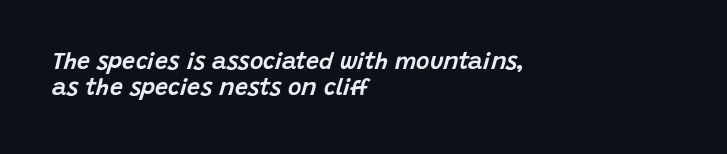
Q: Is the text italic (slanted)? A: Yes, it leans right by about 15 degrees.
Q: Is the text underlined? A: No.
Q: How is the paragraph aligned? A: Left-aligned.
Q: Is the spacing between letters normal or unusually wide? A: Normal.
Q: Is the spacing between lines tight, normal or loose? A: Tight.
